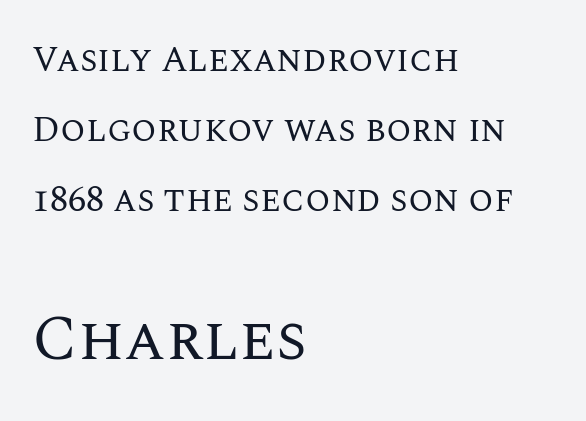
Q: Is the text bold? A: No.
Q: Is the text italic (slanted)? A: No, it is upright.
Q: Is the text underlined? A: No.
Q: How is the paragraph aligned? A: Left-aligned.
Q: Is the spacing between letters normal or unusually wide? A: Normal.
Q: Is the spacing between lines tight, normal or loose? A: Loose.
Q: Which block of text is set in a larger size, the first (top) or the second (bottom)? A: The second (bottom) one.
Q: Width (condensed, normal, or wide)? A: Normal.
Q: Stroke contrast? A: Medium.
Q: x-height? A: Large.
Q: Monospaced? A: No.
